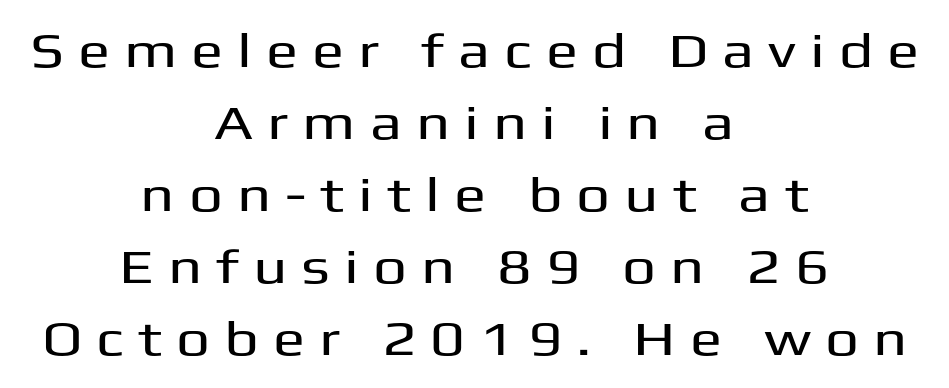
The image shows 48 px wide sans-serif type, upright; set centered, normal line spacing (1.5x), unusually wide letter spacing (+0.29 em), not underlined; medium stroke contrast and a medium x-height.
